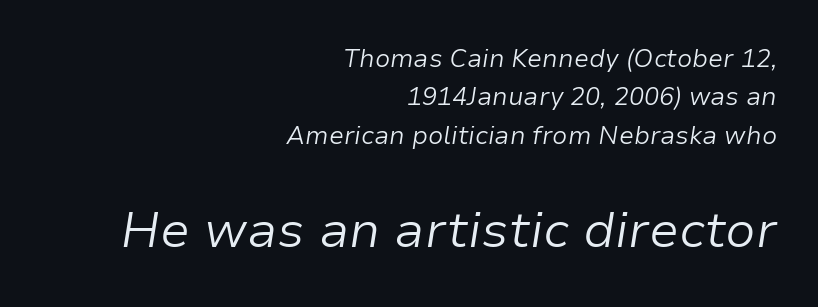
The image shows 50 px light type, italic (leaning right); set right-aligned, normal line spacing (1.54x), normal letter spacing, not underlined; the second (bottom) block is 2.0x larger; low stroke contrast and a medium x-height.
